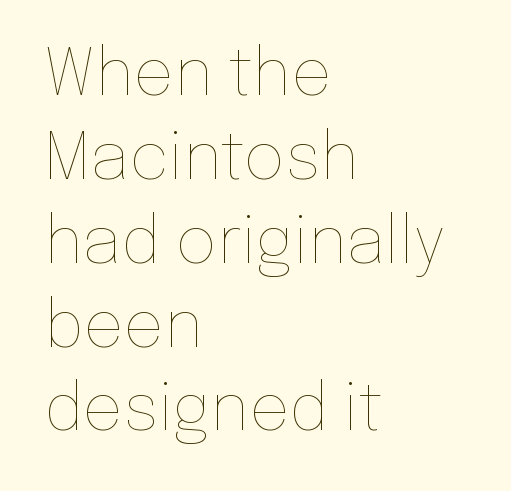
The image shows 64 px thin type, upright; set left-aligned, normal line spacing (1.31x), normal letter spacing, not underlined; low stroke contrast and a medium x-height.
